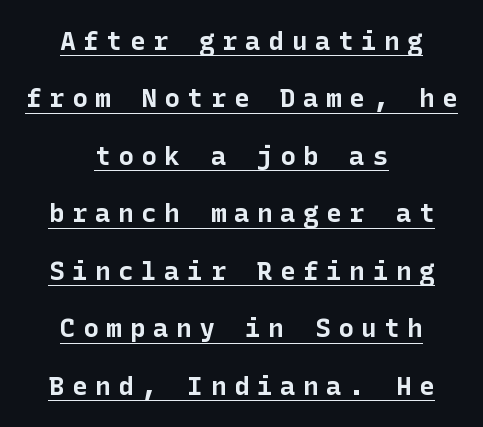
The image shows 26 px bold type, upright; set centered, loose line spacing (2.21x), unusually wide letter spacing (+0.29 em), underlined.
